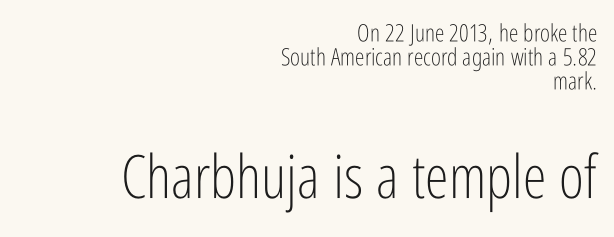
The image shows 60 px light, condensed sans-serif type, upright; set right-aligned, tight line spacing (1.0x), normal letter spacing, not underlined; the second (bottom) block is 2.5x larger; low stroke contrast and a medium x-height.
